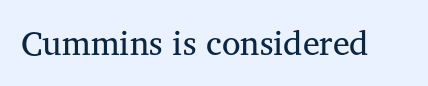
The image shows 34 px regular-weight serif type, upright; set normal letter spacing, not underlined; medium stroke contrast and a medium x-height.
